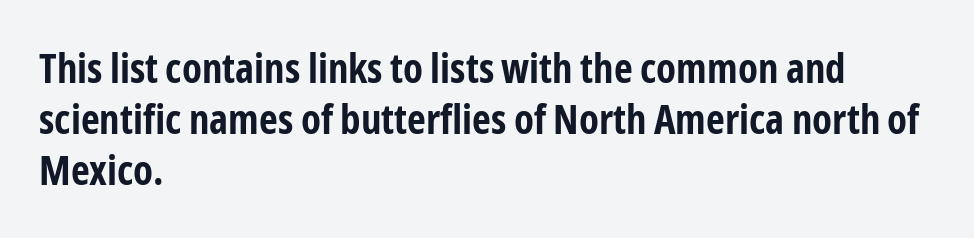
{"serif": "no", "italic": "no", "bold": "yes", "weight": "bold", "width": "condensed", "stroke_contrast": "low", "x_height": "medium", "monospaced": "no", "underline": "no", "align": "left", "line_spacing": "normal", "line_spacing_ratio": 1.25, "letter_spacing": "normal", "letter_spacing_em": 0.0, "glyph_px": 41}
